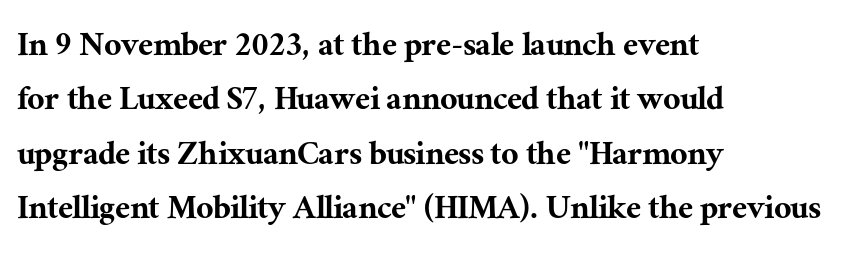
This block has exactly the height ordinary leading produces. Spacing verdict: proportional, widths tailored to each character. Descenders are the only things crossing below the line. Honestly, the letter spacing is just normal — you wouldn't notice it.
